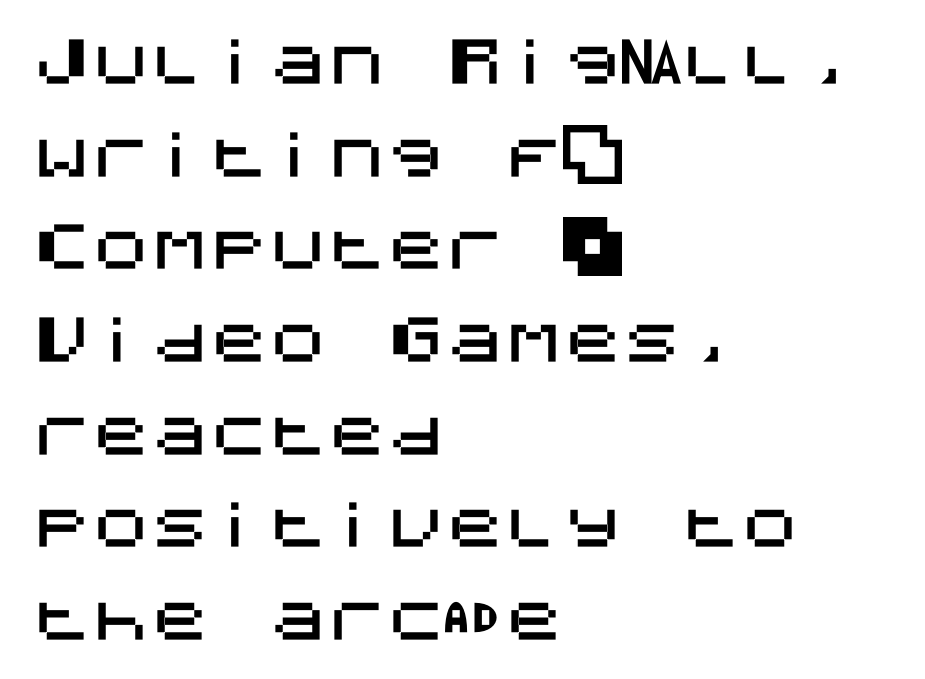
{"serif": "no", "italic": "no", "width": "normal", "stroke_contrast": "medium", "x_height": "large", "underline": "no", "align": "left", "line_spacing": "normal", "line_spacing_ratio": 1.57, "letter_spacing": "normal", "letter_spacing_em": 0.0, "glyph_px": 59}
